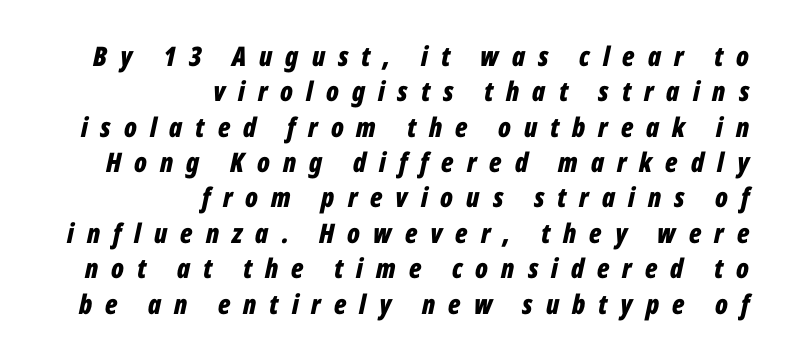
{"italic": "yes", "lean": "right", "slant_degrees": 12, "bold": "yes", "underline": "no", "align": "right", "line_spacing": "normal", "line_spacing_ratio": 1.31, "letter_spacing": "wide", "letter_spacing_em": 0.48, "glyph_px": 27}
